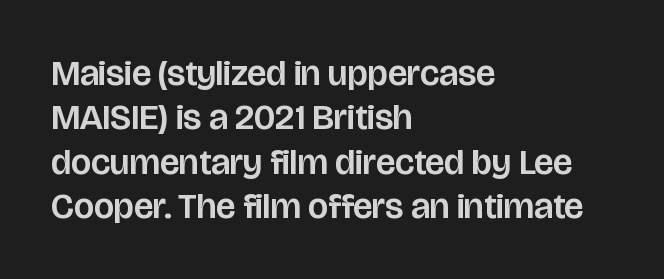
{"serif": "no", "italic": "no", "width": "normal", "stroke_contrast": "low", "x_height": "large", "monospaced": "no", "underline": "no", "align": "left", "line_spacing_ratio": 1.23, "letter_spacing": "normal", "letter_spacing_em": 0.0, "glyph_px": 36}
